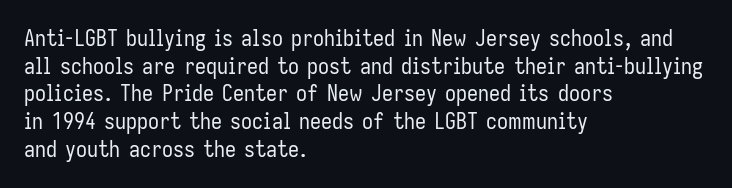
The typeface has the unassuming heft of standard copy or less. Vertical strokes here are truly vertical. A clean baseline with only descenders dipping below it. Default kerning and tracking; the words read as compact shapes.
